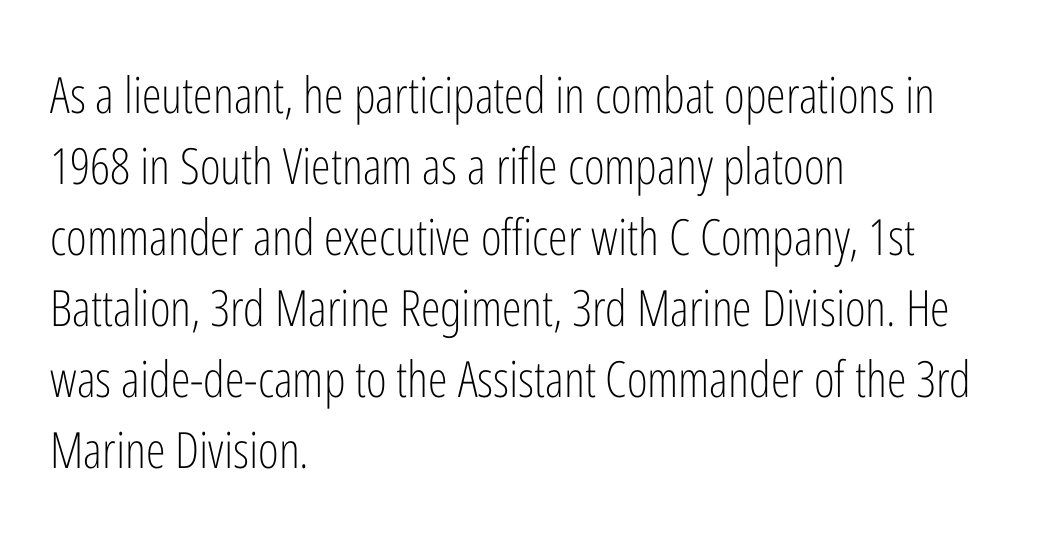
Q: Is the text bold? A: No.
Q: Is the text italic (slanted)? A: No, it is upright.
Q: Is the typeface a serif or a sans-serif typeface? A: Sans-serif.
Q: Is the text underlined? A: No.
Q: How is the paragraph aligned? A: Left-aligned.
Q: Is the spacing between letters normal or unusually wide? A: Normal.
Q: Is the spacing between lines tight, normal or loose? A: Normal.
Q: Width (condensed, normal, or wide)? A: Condensed.
Q: Stroke contrast? A: Low.
Q: x-height? A: Medium.
Q: Monospaced? A: No.
